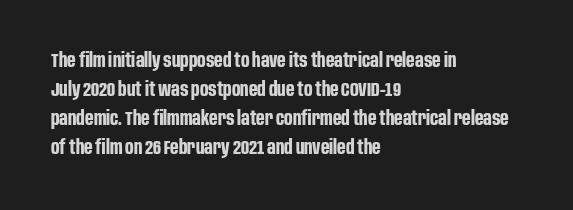
{"italic": "no", "bold": "yes", "underline": "no", "align": "left", "line_spacing": "normal", "line_spacing_ratio": 1.45, "letter_spacing": "normal", "letter_spacing_em": 0.0, "glyph_px": 20}
